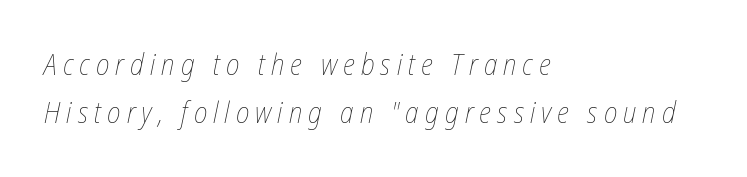
The image shows 29 px thin, condensed type, italic (leaning right); set left-aligned, normal line spacing (1.67x), unusually wide letter spacing (+0.21 em), not underlined; low stroke contrast and a medium x-height.
